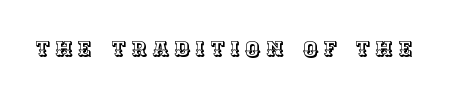
Q: Is the text italic (slanted)? A: No, it is upright.
Q: Is the text underlined? A: No.
Q: Is the spacing between letters normal or unusually wide? A: Unusually wide.
